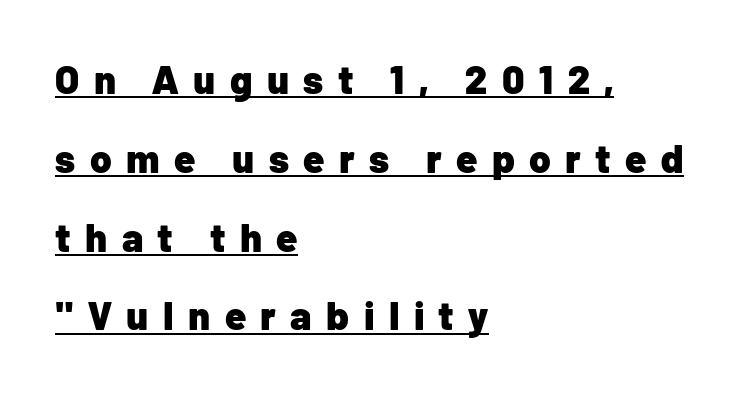
The image shows 39 px heavy sans-serif type, upright; set left-aligned, loose line spacing (2.02x), unusually wide letter spacing (+0.37 em), underlined; low stroke contrast and a medium x-height.
